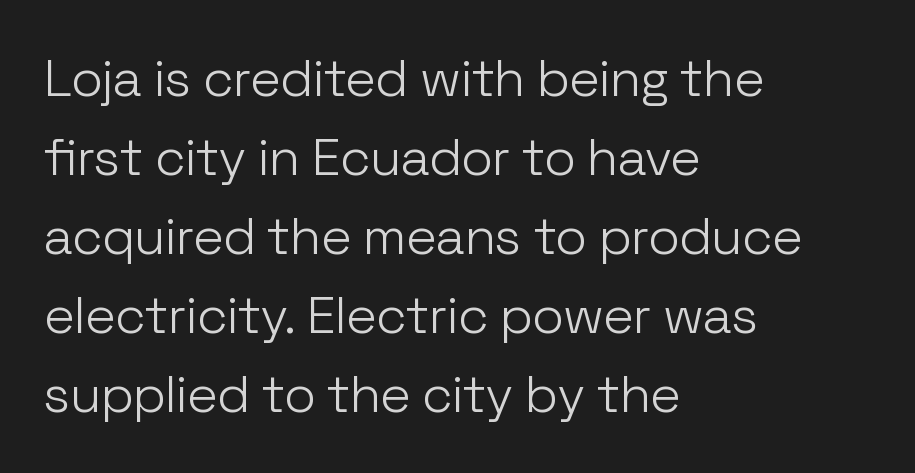
Descender tails drop into unmarked territory. The strokes carry an ordinary text weight at most. The letters advance in unequal steps, a hallmark of proportional type. Leading: standard. The type is set solid horizontally, with unmodified tracking.
